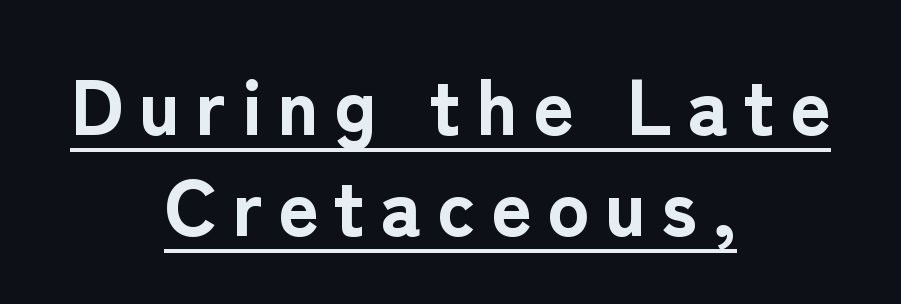
Every letter is thick-stroked: bold, no question. The type is letterspaced generously, with wide tracking. Baseline-to-baseline distance is the conventional proportion of letter height. Tall strokes in this sample are plumb rather than angled.
